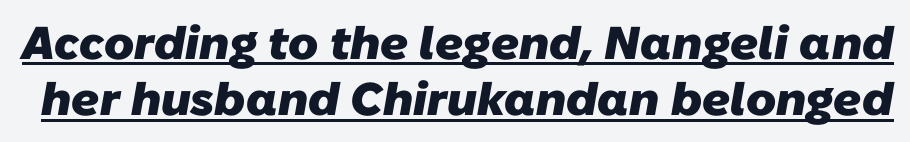
{"serif": "no", "bold": "yes", "weight": "heavy", "width": "normal", "stroke_contrast": "low", "x_height": "medium", "monospaced": "no", "underline": "yes", "line_spacing_ratio": 1.22, "letter_spacing": "normal", "letter_spacing_em": 0.0, "glyph_px": 46}
